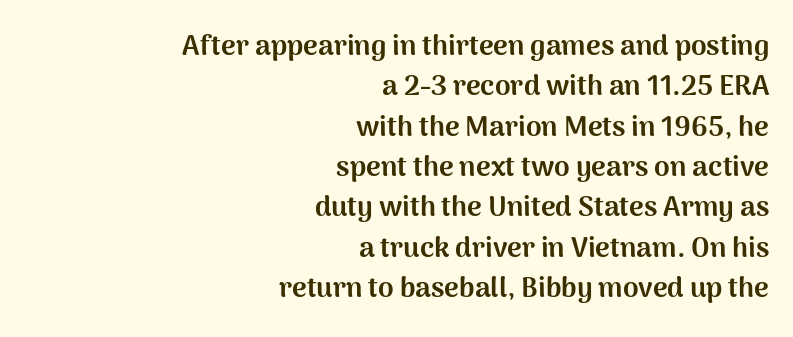
Caption: multi-line text, flush right, ragged left. Tracking value appears to be zero — textbook default spacing. Stroke terminals: plain, sans-serif. The passage shown is not underscored anywhere. Proportional: the letters do not fall into vertical columns. If you measured baseline to baseline, you'd find a middling distance.
